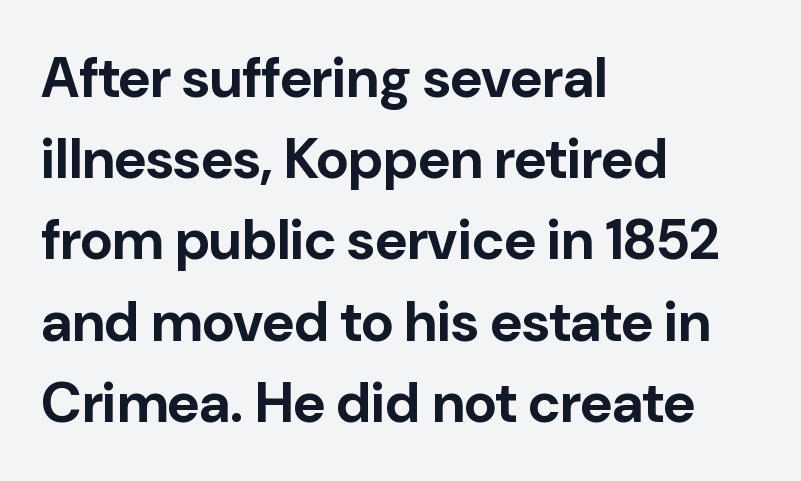
Q: Is the text bold? A: Yes.
Q: Is the text italic (slanted)? A: No, it is upright.
Q: Is the typeface a serif or a sans-serif typeface? A: Sans-serif.
Q: Is the text underlined? A: No.
Q: How is the paragraph aligned? A: Left-aligned.
Q: Is the spacing between letters normal or unusually wide? A: Normal.
Q: Is the spacing between lines tight, normal or loose? A: Normal.
Q: Width (condensed, normal, or wide)? A: Normal.
Q: Stroke contrast? A: Low.
Q: x-height? A: Medium.
Q: Monospaced? A: No.
